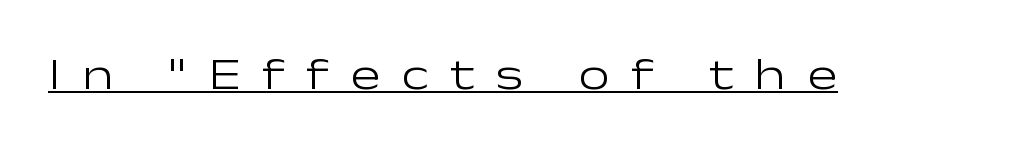
The glyphs in this specimen are sans serif. Every character sits straight up, as roman type does. Honestly, the letter spacing is so wide it's the main thing you notice. The cut favours lightness, reaching ordinary text weight at its darkest. Note the varied advance widths — an 'i' is clearly narrower than an 'm'.
